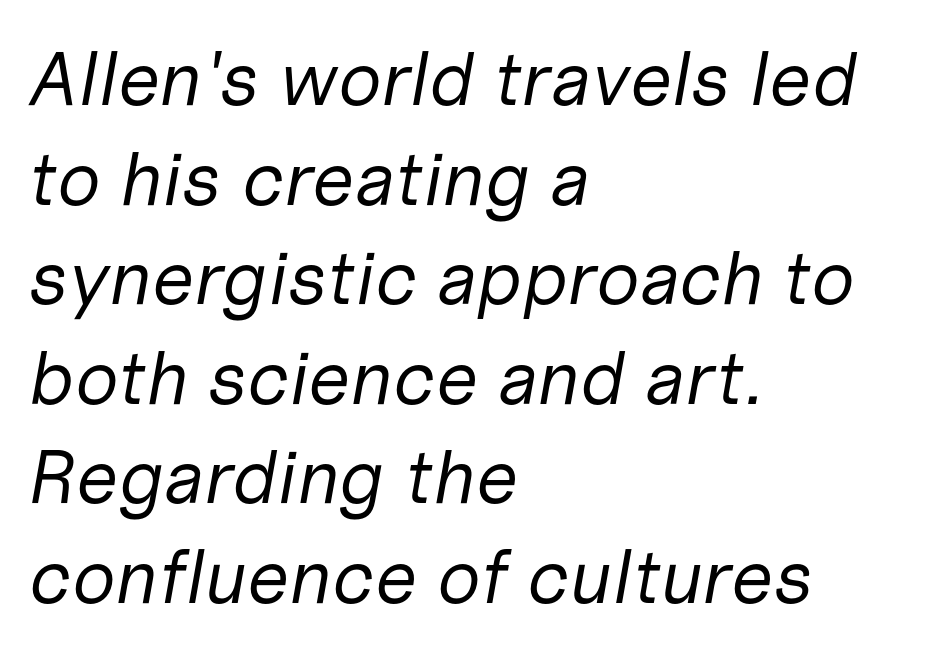
{"italic": "yes", "lean": "right", "slant_degrees": 10, "bold": "no", "weight": "regular", "width": "normal", "stroke_contrast": "low", "x_height": "medium", "monospaced": "no", "underline": "no", "align": "left", "line_spacing": "normal", "line_spacing_ratio": 1.31, "letter_spacing": "normal", "letter_spacing_em": 0.0, "glyph_px": 76}
